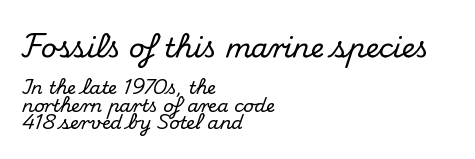
Q: Is the text italic (slanted)? A: Yes.
Q: Is the text underlined? A: No.
Q: How is the paragraph aligned? A: Left-aligned.
Q: Is the spacing between letters normal or unusually wide? A: Normal.
Q: Is the spacing between lines tight, normal or loose? A: Tight.
Q: Which block of text is set in a larger size, the first (top) or the second (bottom)? A: The first (top) one.
